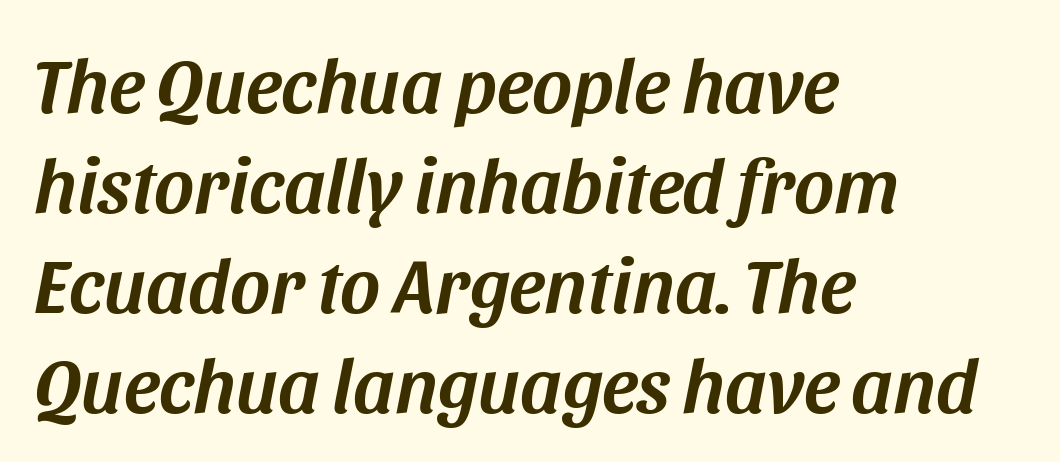
{"italic": "yes", "lean": "right", "slant_degrees": 11, "width": "normal", "stroke_contrast": "medium", "x_height": "large", "monospaced": "no", "underline": "no", "align": "left", "line_spacing": "normal", "line_spacing_ratio": 1.3, "letter_spacing": "normal", "letter_spacing_em": 0.0, "glyph_px": 77}
